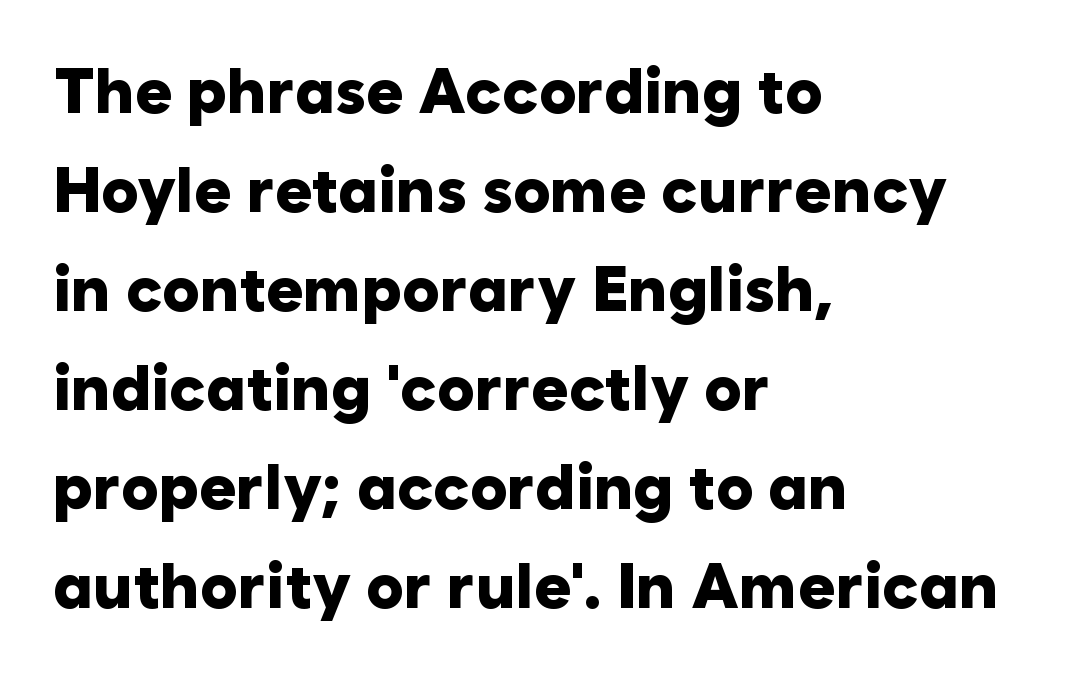
No extra tracking has been applied to these lines. The area under the type is left untouched. Each letter keeps its own natural width here, so spacing adapts to shape. Regarding serifs, this sample does without them. Posture: straight, roman, zero tilt.
